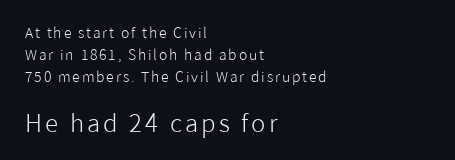
Q: Is the text bold? A: No.
Q: Is the text italic (slanted)? A: No, it is upright.
Q: Is the text underlined? A: No.
Q: How is the paragraph aligned? A: Left-aligned.
Q: Is the spacing between lines tight, normal or loose? A: Normal.
Q: Which block of text is set in a larger size, the first (top) or the second (bottom)? A: The second (bottom) one.
